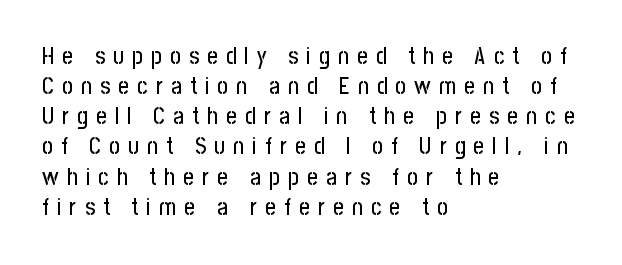
{"italic": "no", "underline": "no", "align": "left", "line_spacing": "normal", "line_spacing_ratio": 1.31, "letter_spacing": "wide", "letter_spacing_em": 0.36, "glyph_px": 23}
